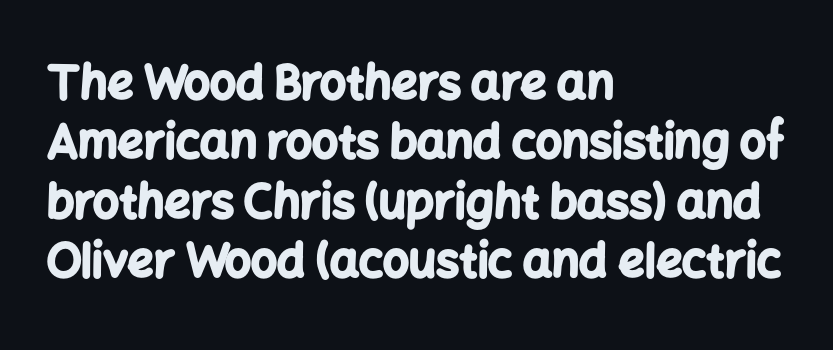
Plenty of ink on the page — the face is bold. Is there much room between lines? A standard amount, neither cramped nor airy. Horizontally, the lines are justified to the leading edge only. Ordinary non-slanted type is in use. The glyphs are unaccompanied by any horizontal stroke below them.
